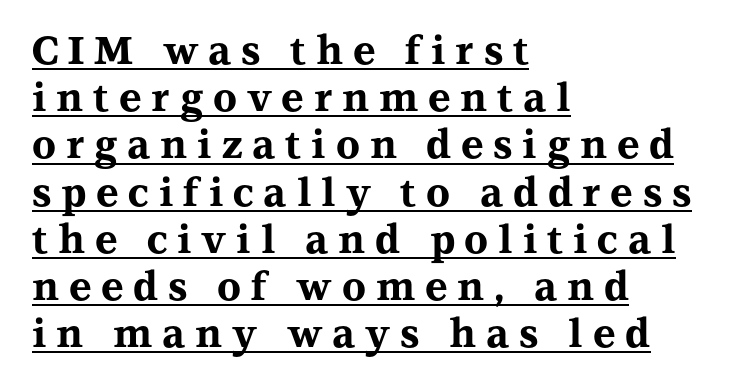
The image shows 39 px bold, wide serif type, upright; set left-aligned, line spacing 1.21x, unusually wide letter spacing (+0.25 em), underlined; medium stroke contrast and a medium x-height.
